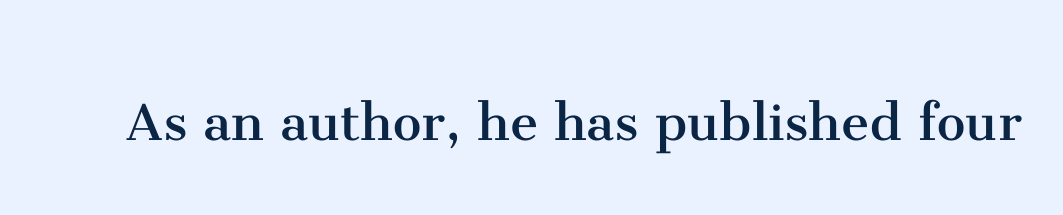
Q: Is the text bold? A: No.
Q: Is the text italic (slanted)? A: No, it is upright.
Q: Is the typeface a serif or a sans-serif typeface? A: Serif.
Q: Is the text underlined? A: No.
Q: Is the spacing between letters normal or unusually wide? A: Normal.
Q: Width (condensed, normal, or wide)? A: Normal.
Q: Stroke contrast? A: Medium.
Q: x-height? A: Medium.
Q: Monospaced? A: No.
